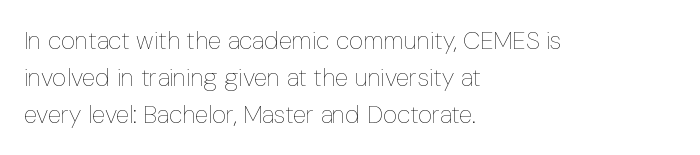
{"italic": "no", "bold": "no", "underline": "no", "align": "left", "line_spacing": "normal", "line_spacing_ratio": 1.48, "letter_spacing": "normal", "letter_spacing_em": 0.0, "glyph_px": 25}
